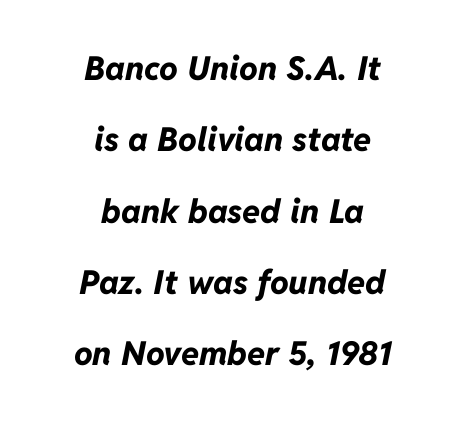
{"italic": "yes", "lean": "right", "slant_degrees": 11, "bold": "yes", "weight": "bold", "width": "normal", "stroke_contrast": "low", "x_height": "medium", "monospaced": "no", "underline": "no", "align": "center", "line_spacing": "loose", "line_spacing_ratio": 2.16, "letter_spacing": "normal", "letter_spacing_em": 0.0, "glyph_px": 33}
